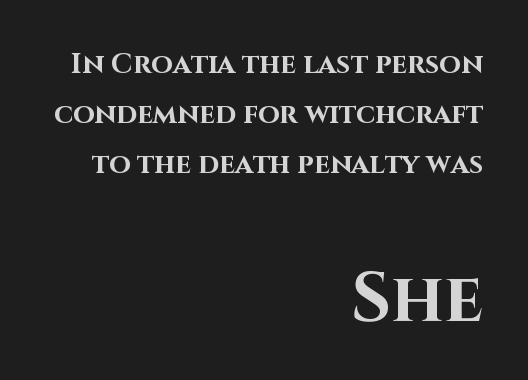
{"serif": "no", "italic": "no", "bold": "yes", "weight": "bold", "width": "normal", "stroke_contrast": "high", "x_height": "large", "monospaced": "no", "underline": "no", "align": "right", "line_spacing_ratio": 1.78, "letter_spacing": "normal", "letter_spacing_em": 0.0, "larger_block": "second", "size_ratio": 2.5, "glyph_px": 70}
